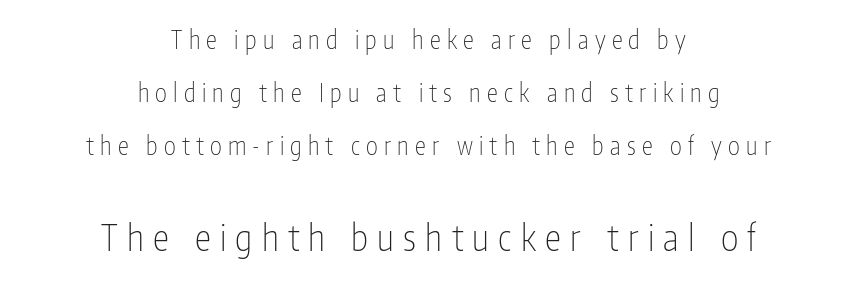
Q: Is the text bold? A: No.
Q: Is the text italic (slanted)? A: No, it is upright.
Q: Is the typeface a serif or a sans-serif typeface? A: Sans-serif.
Q: Is the text underlined? A: No.
Q: How is the paragraph aligned? A: Centered.
Q: Is the spacing between letters normal or unusually wide? A: Unusually wide.
Q: Is the spacing between lines tight, normal or loose? A: Loose.
Q: Which block of text is set in a larger size, the first (top) or the second (bottom)? A: The second (bottom) one.
Q: Width (condensed, normal, or wide)? A: Condensed.
Q: Stroke contrast? A: Low.
Q: x-height? A: Medium.
Q: Monospaced? A: No.
